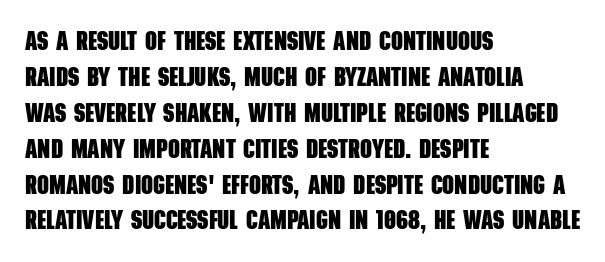
A dark, heavy texture on the line: the type is bold. One glance says typical: line gaps are just what's usual. The space directly below the letters is spotless. Line beginnings align vertically; line endings do not.
